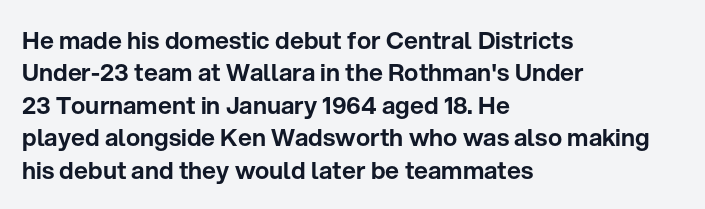
The image shows 24 px text type, upright; set left-aligned, normal line spacing (1.35x), normal letter spacing, not underlined.
